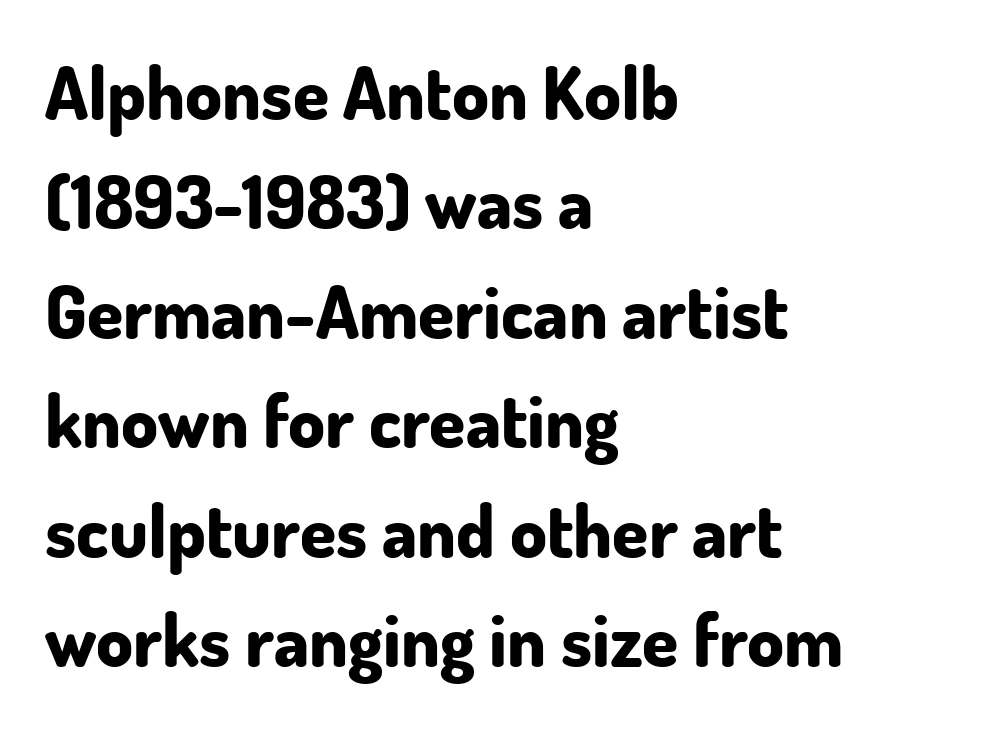
Q: Is the text bold? A: Yes.
Q: Is the text italic (slanted)? A: No, it is upright.
Q: Is the typeface a serif or a sans-serif typeface? A: Sans-serif.
Q: Is the text underlined? A: No.
Q: How is the paragraph aligned? A: Left-aligned.
Q: Is the spacing between letters normal or unusually wide? A: Normal.
Q: Is the spacing between lines tight, normal or loose? A: Normal.
Q: Width (condensed, normal, or wide)? A: Normal.
Q: Stroke contrast? A: Low.
Q: x-height? A: Small.
Q: Monospaced? A: No.
